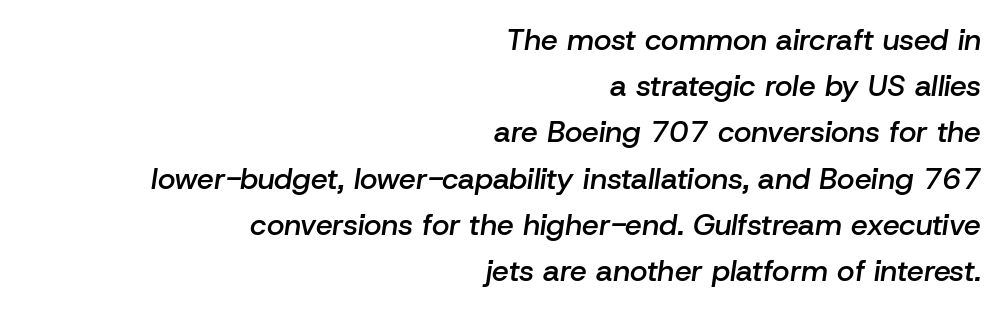
{"italic": "yes", "lean": "right", "slant_degrees": 8, "bold": "semi", "weight": "semibold", "width": "normal", "stroke_contrast": "low", "x_height": "medium", "monospaced": "no", "underline": "no", "align": "right", "line_spacing": "normal", "line_spacing_ratio": 1.54, "letter_spacing": "normal", "letter_spacing_em": 0.0, "glyph_px": 30}
